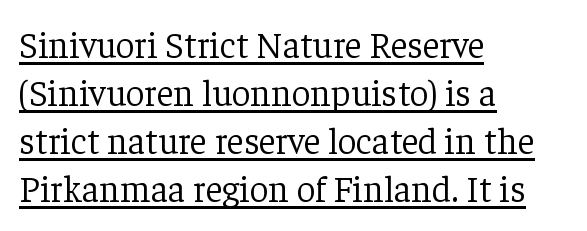
{"serif": "yes", "italic": "no", "bold": "no", "weight": "light", "width": "normal", "stroke_contrast": "low", "x_height": "medium", "monospaced": "no", "underline": "yes", "align": "left", "line_spacing": "normal", "line_spacing_ratio": 1.3, "letter_spacing": "normal", "letter_spacing_em": 0.0, "glyph_px": 37}
